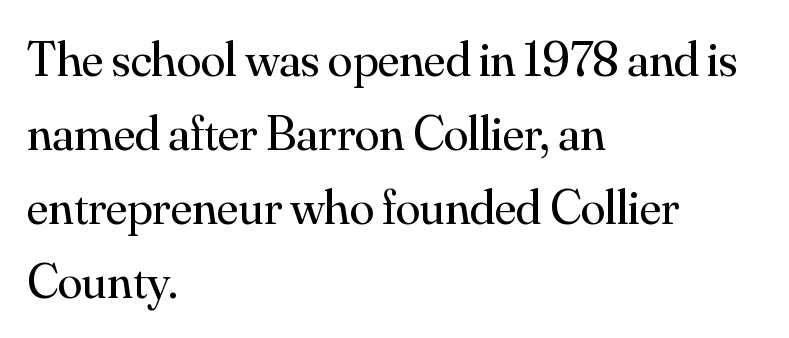
Q: Is the text bold? A: No.
Q: Is the text italic (slanted)? A: No, it is upright.
Q: Is the typeface a serif or a sans-serif typeface? A: Serif.
Q: Is the text underlined? A: No.
Q: How is the paragraph aligned? A: Left-aligned.
Q: Is the spacing between letters normal or unusually wide? A: Normal.
Q: Is the spacing between lines tight, normal or loose? A: Normal.
Q: Width (condensed, normal, or wide)? A: Normal.
Q: Stroke contrast? A: Medium.
Q: x-height? A: Small.
Q: Monospaced? A: No.
